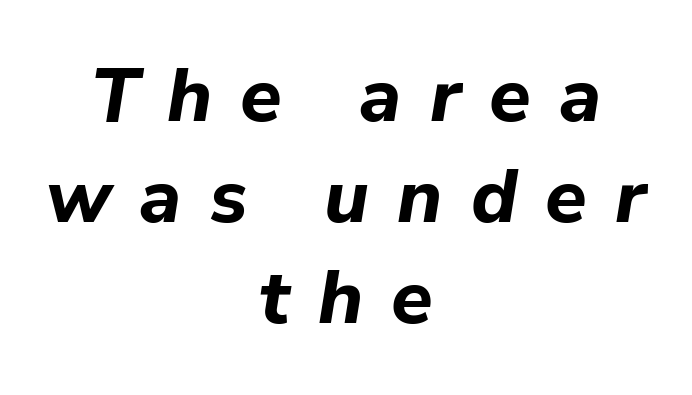
In terms of weight, the rendering is a true, heavy bold. These lines are rendered in a variable-pitch font. The paragraph has two soft edges and a firm central axis. You could only call the tracking loose — the letters float apart. The glyphs are unaccompanied by any horizontal stroke below them.
